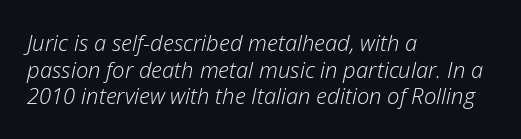
The image shows 22 px text type, italic (leaning right); set left-aligned, line spacing 1.21x, normal letter spacing, not underlined.
